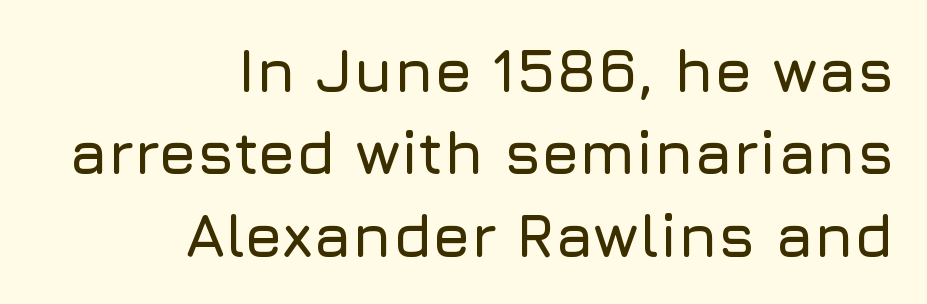
{"serif": "no", "italic": "no", "width": "normal", "stroke_contrast": "low", "x_height": "medium", "monospaced": "no", "underline": "no", "align": "right", "line_spacing": "normal", "line_spacing_ratio": 1.35, "letter_spacing": "normal", "letter_spacing_em": 0.0, "glyph_px": 61}
